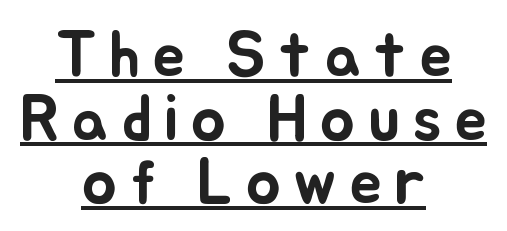
Q: Is the text italic (slanted)? A: No, it is upright.
Q: Is the text underlined? A: Yes.
Q: How is the paragraph aligned? A: Centered.
Q: Is the spacing between lines tight, normal or loose? A: Tight.
Q: Width (condensed, normal, or wide)? A: Normal.
Q: Stroke contrast? A: Low.
Q: x-height? A: Small.
Q: Monospaced? A: No.
